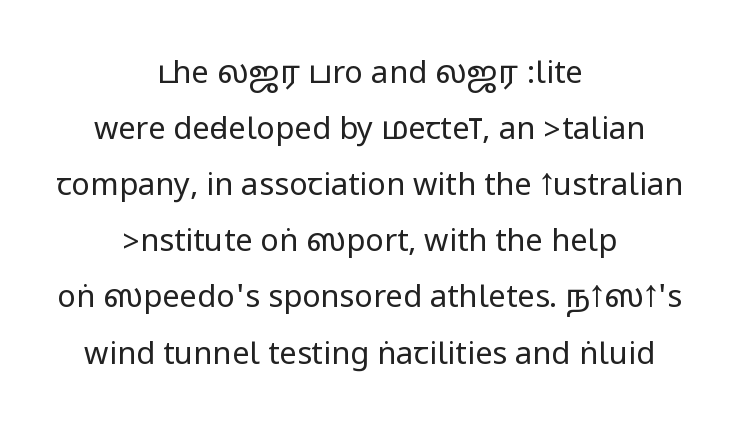
Underlining? Definitely not there. One-word summary of the alignment: center. The face used here is rendered with its standard letterfit. Characters remain perfectly vertical along every line.
